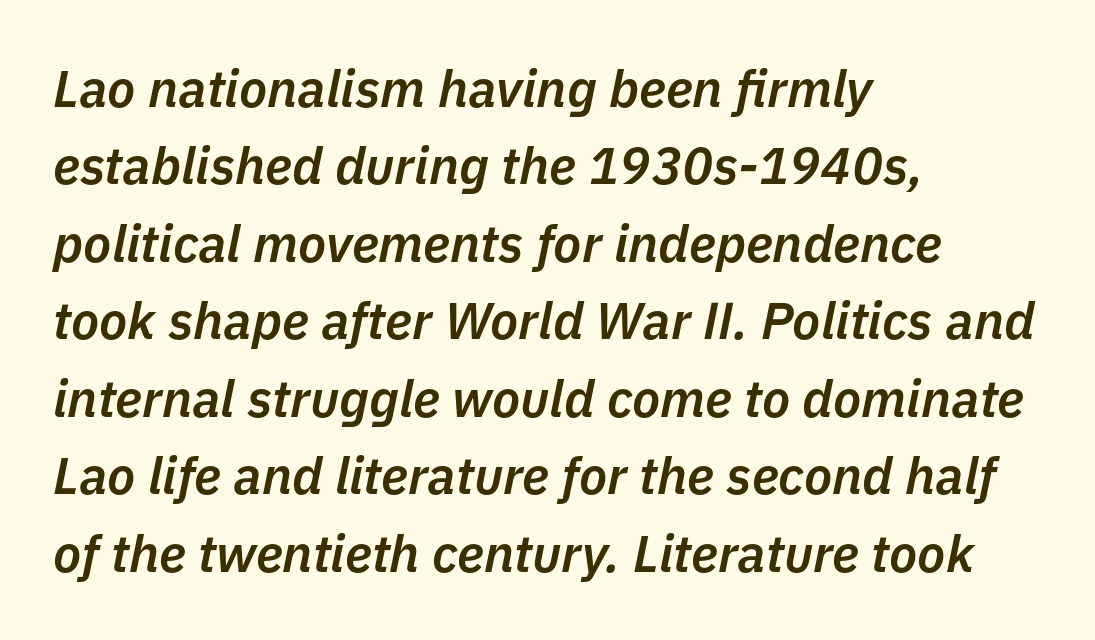
Q: Is the text bold? A: Semi-bold.
Q: Is the text italic (slanted)? A: Yes, it leans right by about 11 degrees.
Q: Is the text underlined? A: No.
Q: How is the paragraph aligned? A: Left-aligned.
Q: Is the spacing between letters normal or unusually wide? A: Normal.
Q: Is the spacing between lines tight, normal or loose? A: Normal.
Q: Width (condensed, normal, or wide)? A: Normal.
Q: Stroke contrast? A: Low.
Q: x-height? A: Medium.
Q: Monospaced? A: No.
